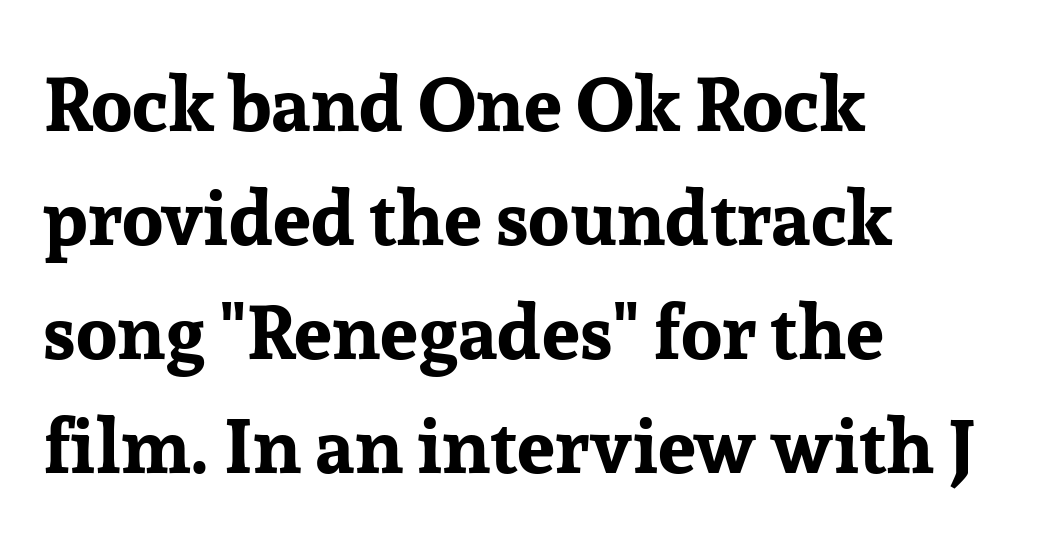
The image shows 76 px bold serif type, upright; set left-aligned, normal line spacing (1.5x), normal letter spacing, not underlined; low stroke contrast and a medium x-height.
